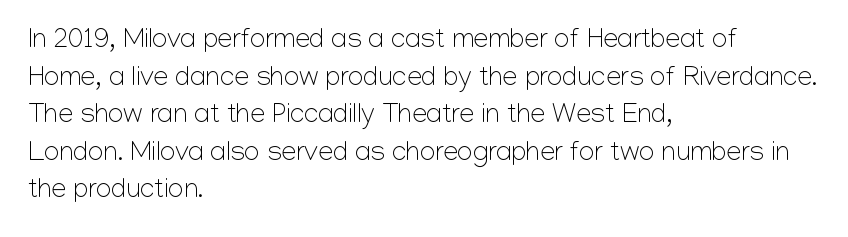
Q: Is the text bold? A: No.
Q: Is the text italic (slanted)? A: No, it is upright.
Q: Is the text underlined? A: No.
Q: How is the paragraph aligned? A: Left-aligned.
Q: Is the spacing between letters normal or unusually wide? A: Normal.
Q: Is the spacing between lines tight, normal or loose? A: Normal.
